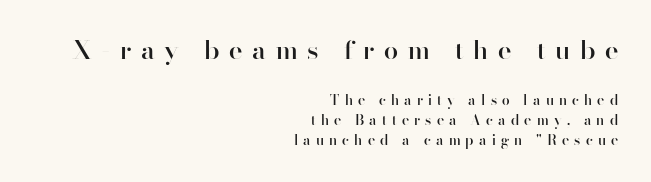
Q: Is the text bold? A: Semi-bold.
Q: Is the text italic (slanted)? A: No, it is upright.
Q: Is the text underlined? A: No.
Q: How is the paragraph aligned? A: Right-aligned.
Q: Is the spacing between letters normal or unusually wide? A: Unusually wide.
Q: Is the spacing between lines tight, normal or loose? A: Normal.
Q: Which block of text is set in a larger size, the first (top) or the second (bottom)? A: The first (top) one.
